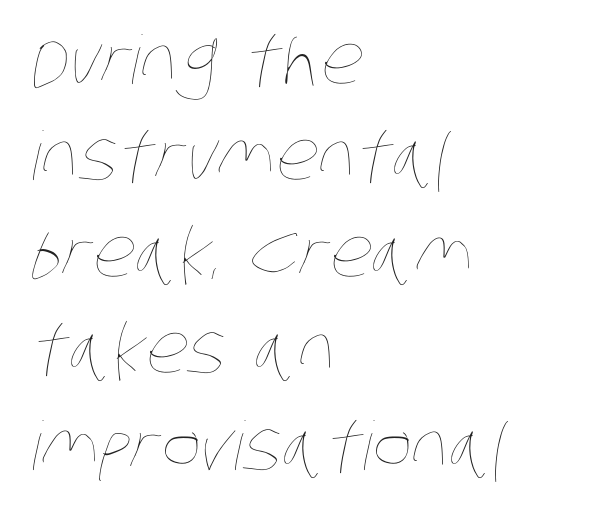
{"bold": "no", "weight": "thin", "width": "condensed", "stroke_contrast": "low", "x_height": "large", "monospaced": "no", "underline": "no", "align": "left", "line_spacing": "normal", "line_spacing_ratio": 1.44, "letter_spacing": "normal", "letter_spacing_em": 0.0, "glyph_px": 67}
